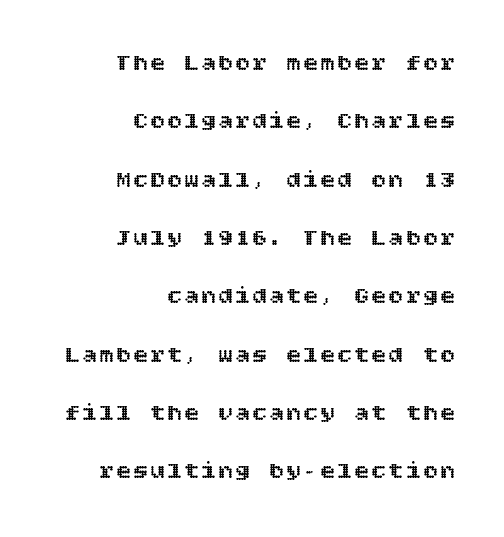
{"italic": "no", "underline": "no", "align": "right", "line_spacing": "loose", "line_spacing_ratio": 2.43, "glyph_px": 24}
